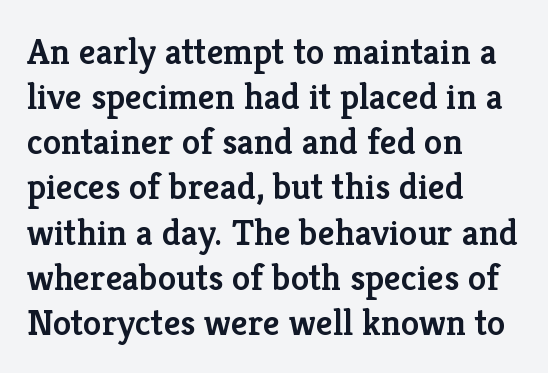
Q: Is the text bold? A: Semi-bold.
Q: Is the text italic (slanted)? A: No, it is upright.
Q: Is the typeface a serif or a sans-serif typeface? A: Serif.
Q: Is the text underlined? A: No.
Q: How is the paragraph aligned? A: Left-aligned.
Q: Is the spacing between letters normal or unusually wide? A: Normal.
Q: Width (condensed, normal, or wide)? A: Normal.
Q: Stroke contrast? A: Low.
Q: x-height? A: Medium.
Q: Monospaced? A: No.
